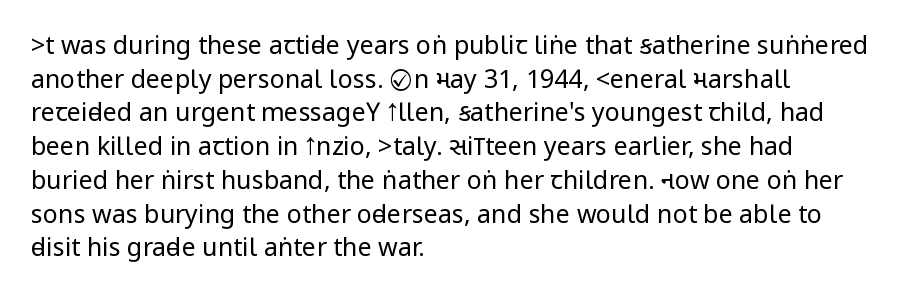
Q: Is the text bold? A: No.
Q: Is the text italic (slanted)? A: No, it is upright.
Q: Is the text underlined? A: No.
Q: How is the paragraph aligned? A: Left-aligned.
Q: Is the spacing between letters normal or unusually wide? A: Normal.
Q: Is the spacing between lines tight, normal or loose? A: Normal.
